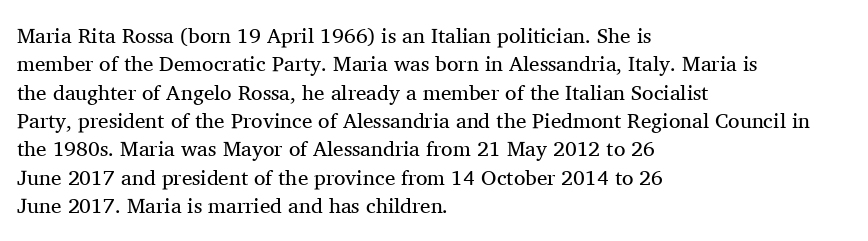
Evenly set lines give the paragraph a standard silhouette. Students, note that the glyphs here touch the page at normal intervals. In terms of posture, this sample is upright. Typeset ragged right — the left edge is the straight one.
